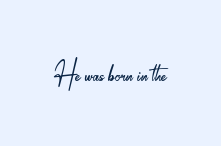
The image shows 37 px light, condensed sans-serif type; set normal letter spacing, not underlined; low stroke contrast and a small x-height.
